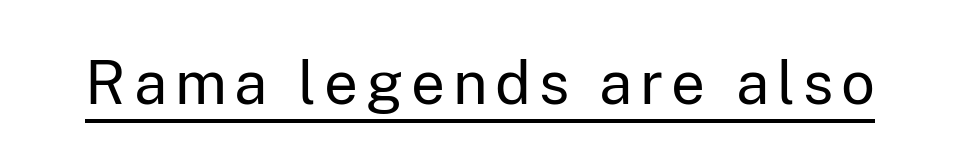
The image shows 60 px regular-weight sans-serif type, upright; set underlined; low stroke contrast and a medium x-height.
